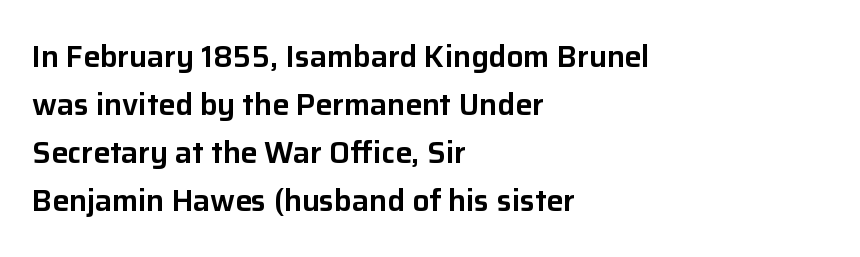
{"serif": "no", "italic": "no", "width": "normal", "stroke_contrast": "low", "x_height": "medium", "monospaced": "no", "underline": "no", "align": "left", "line_spacing": "normal", "line_spacing_ratio": 1.6, "letter_spacing": "normal", "letter_spacing_em": 0.0, "glyph_px": 30}
